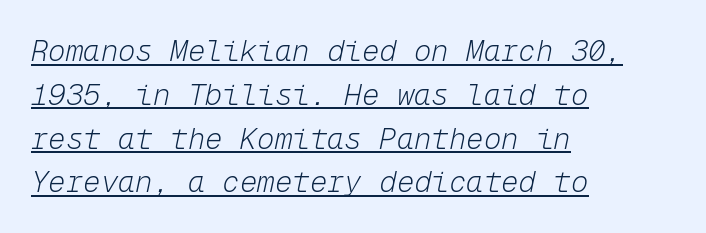
The image shows 29 px light type, italic (leaning right), monospaced; set left-aligned, normal line spacing (1.51x), normal letter spacing, underlined; low stroke contrast and a medium x-height.
